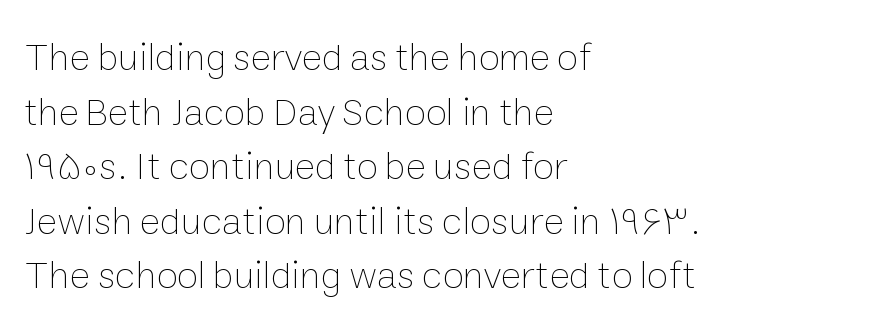
Reading down the column, the eye jumps a familiar distance to each next line. No extra tracking has been applied to these lines. The axis of the letterforms is exactly vertical. The font is comparable to plain body text, perhaps lighter. The foot of each line stays bare and open.
